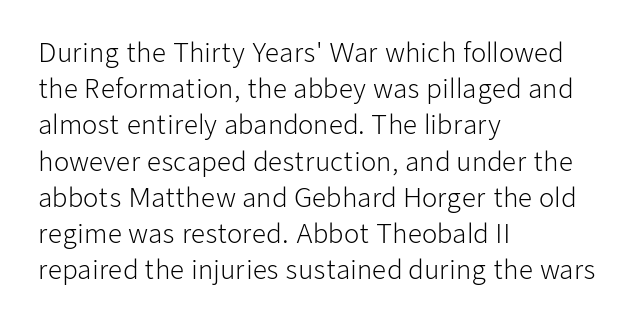
Q: Is the text bold? A: No.
Q: Is the text italic (slanted)? A: No, it is upright.
Q: Is the text underlined? A: No.
Q: How is the paragraph aligned? A: Left-aligned.
Q: Is the spacing between letters normal or unusually wide? A: Normal.
Q: Is the spacing between lines tight, normal or loose? A: Normal.
